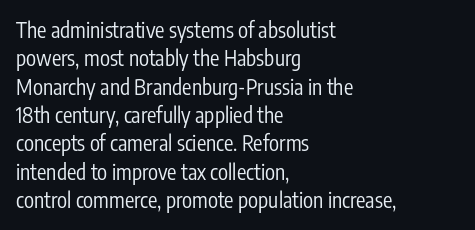
Q: Is the text bold? A: No.
Q: Is the text italic (slanted)? A: No, it is upright.
Q: Is the text underlined? A: No.
Q: How is the paragraph aligned? A: Left-aligned.
Q: Is the spacing between letters normal or unusually wide? A: Normal.
Q: Is the spacing between lines tight, normal or loose? A: Normal.
